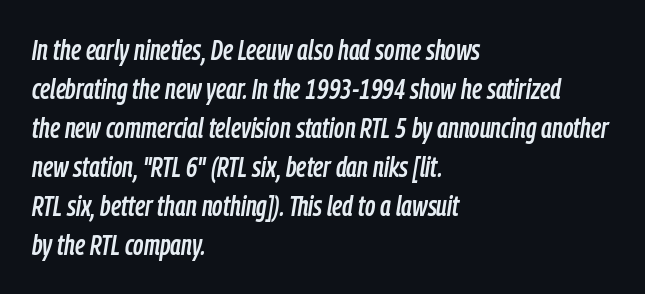
Q: Is the text italic (slanted)? A: Yes, it leans right by about 9 degrees.
Q: Is the text underlined? A: No.
Q: How is the paragraph aligned? A: Left-aligned.
Q: Is the spacing between letters normal or unusually wide? A: Normal.
Q: Is the spacing between lines tight, normal or loose? A: Normal.
Q: Width (condensed, normal, or wide)? A: Condensed.
Q: Stroke contrast? A: Low.
Q: x-height? A: Medium.
Q: Monospaced? A: No.
